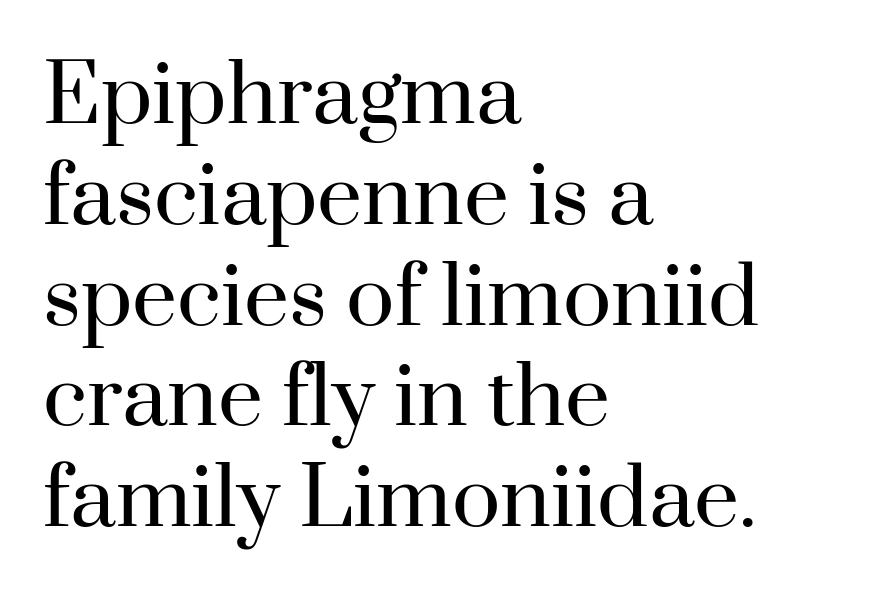
The image shows 80 px regular-weight serif type, upright; set left-aligned, normal line spacing (1.26x), normal letter spacing, not underlined; high stroke contrast and a small x-height.
